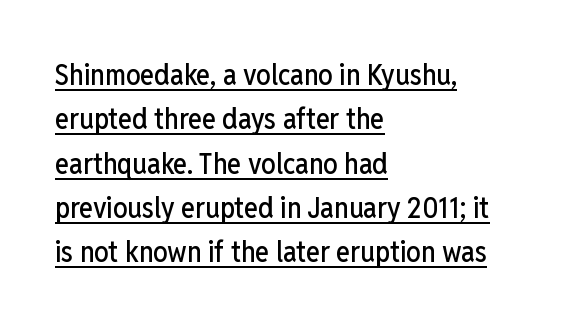
{"serif": "no", "italic": "no", "width": "condensed", "stroke_contrast": "low", "x_height": "medium", "monospaced": "no", "underline": "yes", "align": "left", "line_spacing": "normal", "line_spacing_ratio": 1.53, "letter_spacing": "normal", "letter_spacing_em": 0.0, "glyph_px": 29}
